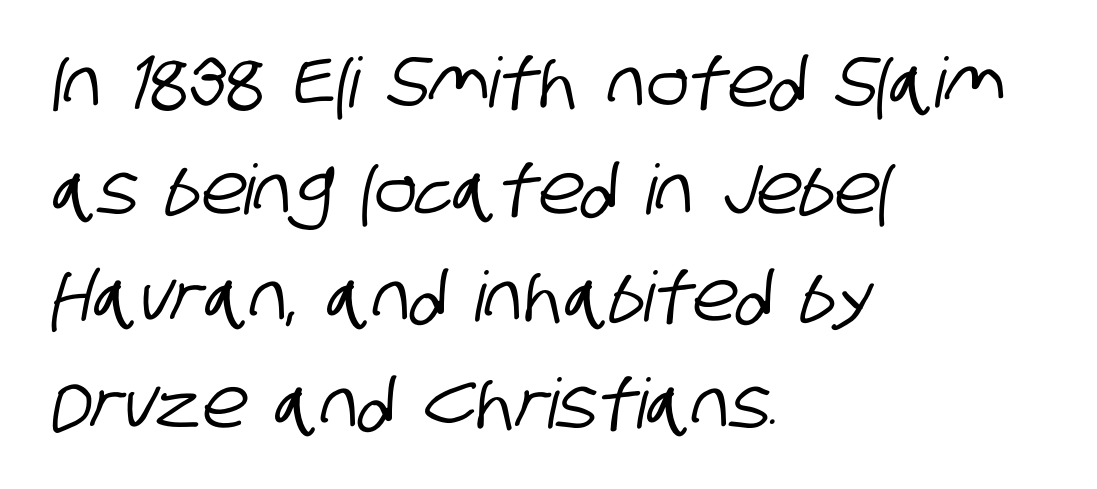
Q: Is the typeface a serif or a sans-serif typeface? A: Sans-serif.
Q: Is the text underlined? A: No.
Q: How is the paragraph aligned? A: Left-aligned.
Q: Is the spacing between letters normal or unusually wide? A: Normal.
Q: Is the spacing between lines tight, normal or loose? A: Normal.
Q: Width (condensed, normal, or wide)? A: Condensed.
Q: Stroke contrast? A: Low.
Q: x-height? A: Large.
Q: Monospaced? A: No.
